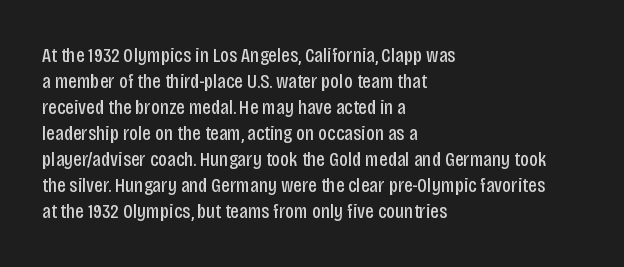
Q: Is the text bold? A: No.
Q: Is the text italic (slanted)? A: No, it is upright.
Q: Is the text underlined? A: No.
Q: How is the paragraph aligned? A: Left-aligned.
Q: Is the spacing between letters normal or unusually wide? A: Normal.
